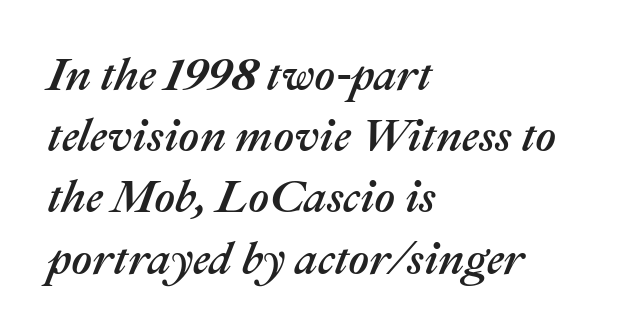
The image shows 45 px text type, italic (leaning right); set left-aligned, normal line spacing (1.36x), normal letter spacing, not underlined; medium stroke contrast and a medium x-height.
